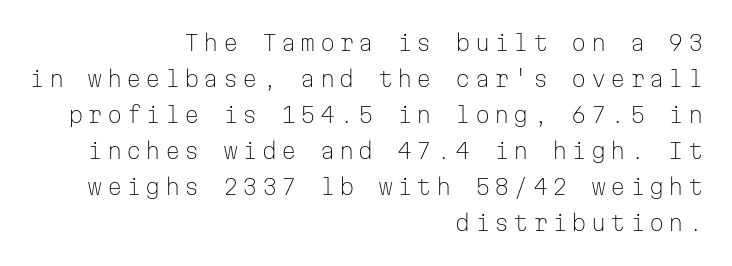
The space beneath each line is pristine and unruled. In terms of posture, this sample is upright. The font sits on the lighter half of the weight spectrum, regular included. The passage is arranged like a letterhead date or caption credit — flush right. Leading matches the norm, producing a regular column.
